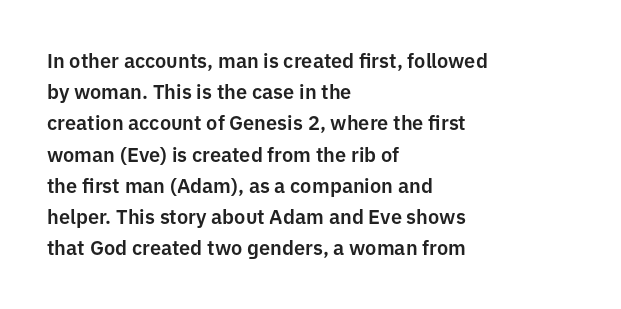
The image shows 20 px text type, upright; set left-aligned, normal line spacing (1.56x), normal letter spacing, not underlined.
